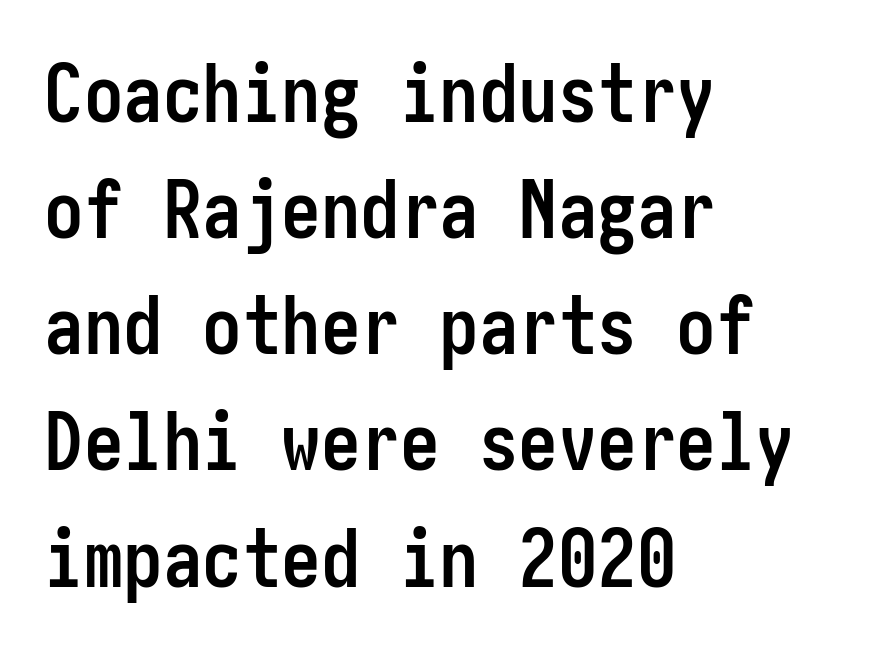
Q: Is the text bold? A: Yes.
Q: Is the text italic (slanted)? A: No, it is upright.
Q: Is the typeface a serif or a sans-serif typeface? A: Sans-serif.
Q: Is the text underlined? A: No.
Q: How is the paragraph aligned? A: Left-aligned.
Q: Is the spacing between letters normal or unusually wide? A: Normal.
Q: Is the spacing between lines tight, normal or loose? A: Normal.
Q: Width (condensed, normal, or wide)? A: Condensed.
Q: Stroke contrast? A: Low.
Q: x-height? A: Medium.
